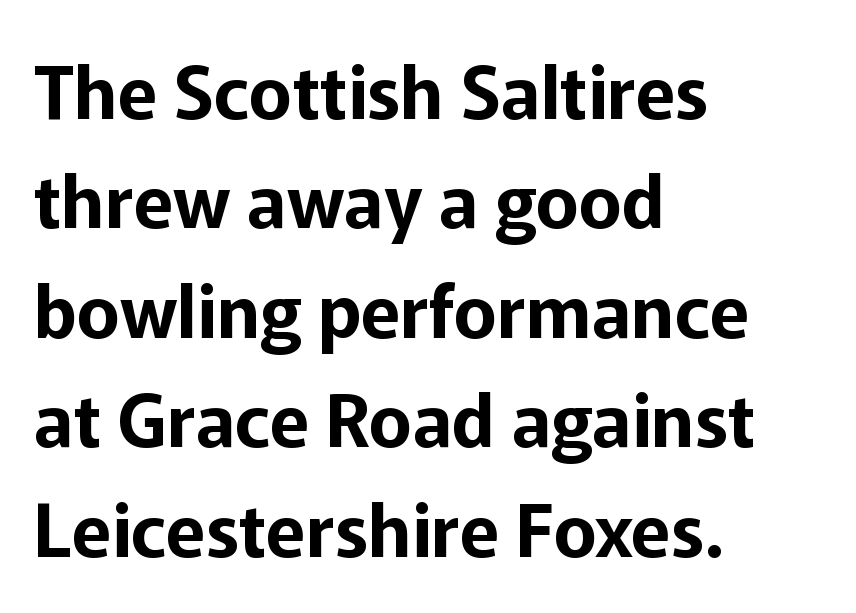
Q: Is the text italic (slanted)? A: No, it is upright.
Q: Is the typeface a serif or a sans-serif typeface? A: Sans-serif.
Q: Is the text underlined? A: No.
Q: How is the paragraph aligned? A: Left-aligned.
Q: Is the spacing between letters normal or unusually wide? A: Normal.
Q: Is the spacing between lines tight, normal or loose? A: Normal.
Q: Width (condensed, normal, or wide)? A: Normal.
Q: Stroke contrast? A: Low.
Q: x-height? A: Medium.
Q: Monospaced? A: No.
